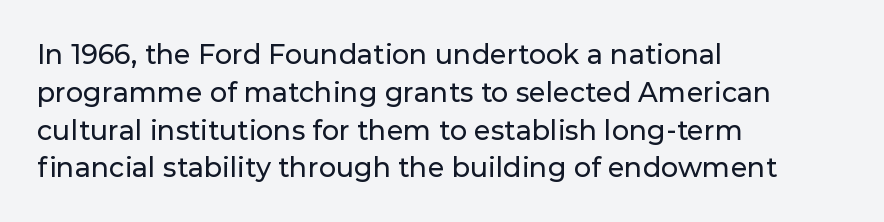
{"italic": "no", "underline": "no", "align": "left", "line_spacing": "normal", "line_spacing_ratio": 1.4, "letter_spacing": "normal", "letter_spacing_em": 0.0, "glyph_px": 27}
